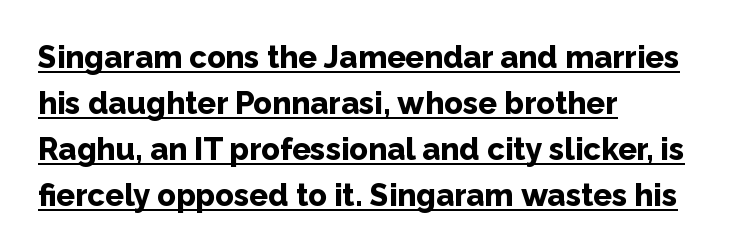
This is roman type, the default non-slanted kind. The typeface chosen for these lines omits serifs. Reading down the column, the eye jumps a familiar distance to each next line. As a designer I'd log this as weight 700, bold. The lines in this sample share a left origin and differ only in where they stop. The passage shown is typed in a proportional face where columns would drift.
